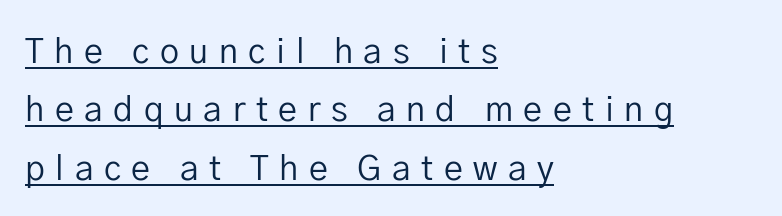
The image shows 34 px regular-weight sans-serif type, upright; set left-aligned, line spacing 1.72x, unusually wide letter spacing (+0.31 em), underlined; low stroke contrast and a medium x-height.
